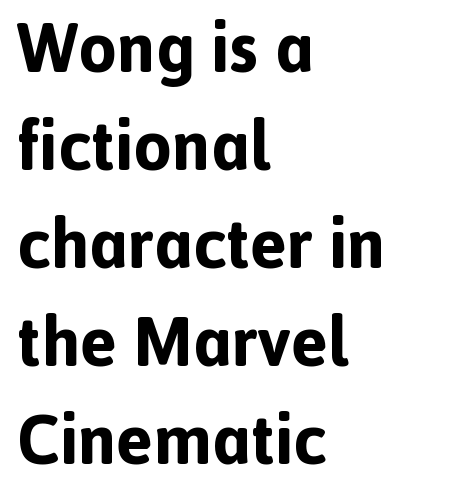
Leading matches the norm, producing a regular column. Underlining? Definitely not there. Look at the stroke-to-counter ratio: heavy, a bold. The paragraph shown leans on its left margin. Short note: letters normally spaced. Ascenders rise straight up at ninety degrees.
